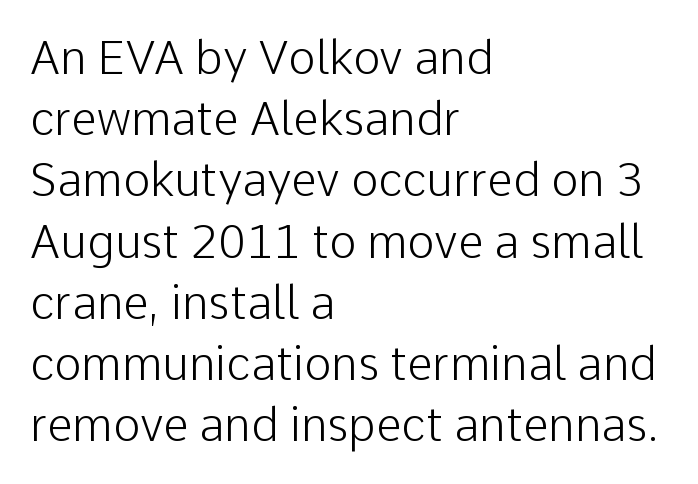
The image shows 46 px light sans-serif type, upright; set left-aligned, normal line spacing (1.33x), normal letter spacing, not underlined; low stroke contrast and a medium x-height.
